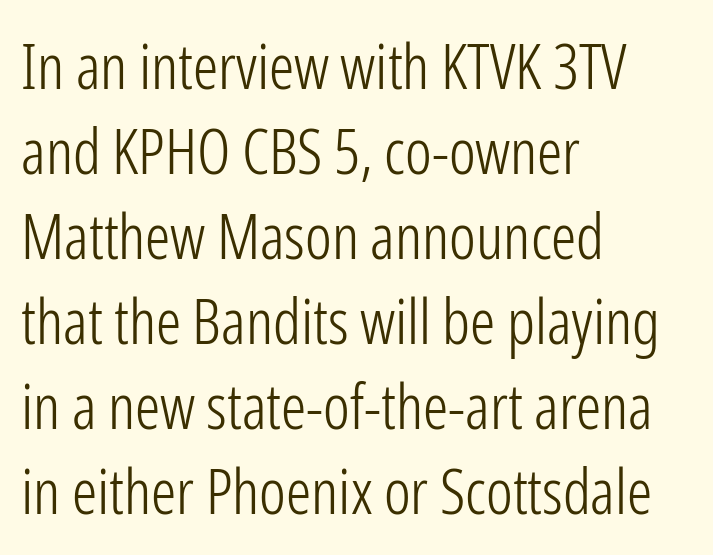
Honestly, the letter spacing is just normal — you wouldn't notice it. One-word summary of the alignment: left. Weight: regular or lighter. Spacing verdict: proportional, widths tailored to each character. The letters stand straight up with perfectly vertical stems. Quick note: interline space is typical.
